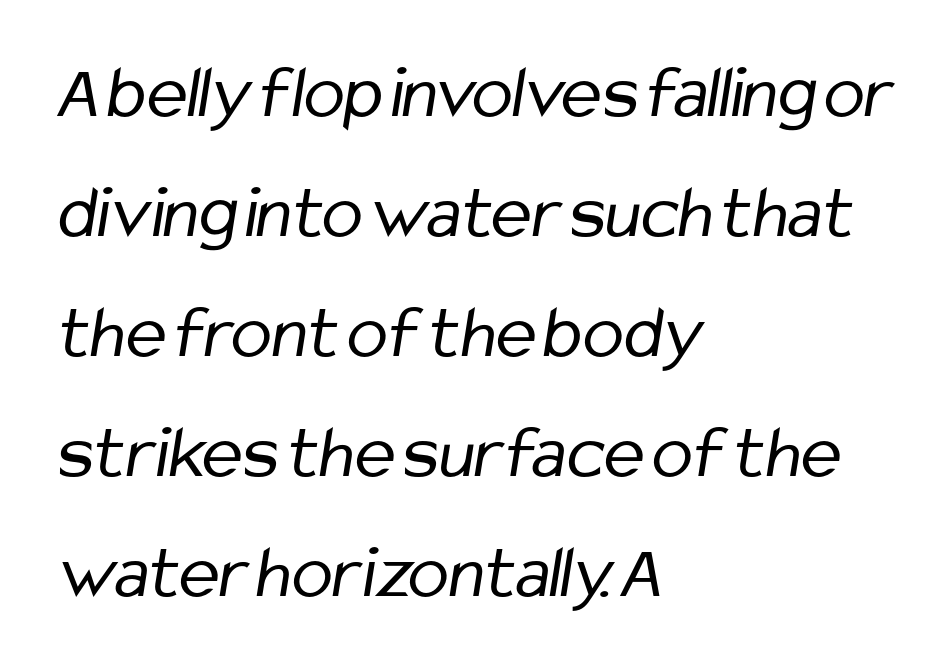
Q: Is the text bold? A: No.
Q: Is the typeface a serif or a sans-serif typeface? A: Sans-serif.
Q: Is the text underlined? A: No.
Q: How is the paragraph aligned? A: Left-aligned.
Q: Is the spacing between letters normal or unusually wide? A: Normal.
Q: Is the spacing between lines tight, normal or loose? A: Normal.
Q: Width (condensed, normal, or wide)? A: Condensed.
Q: Stroke contrast? A: Low.
Q: x-height? A: Medium.
Q: Monospaced? A: No.
